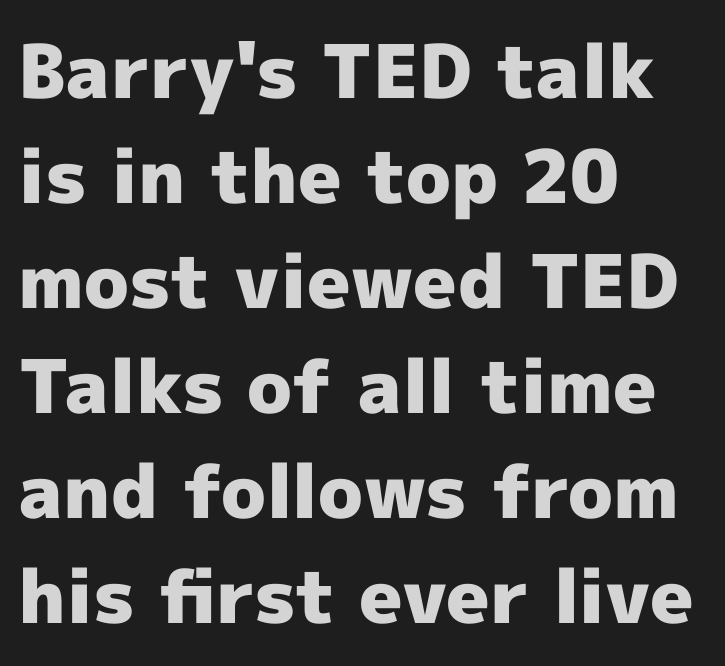
Q: Is the text bold? A: Yes.
Q: Is the text italic (slanted)? A: No, it is upright.
Q: Is the typeface a serif or a sans-serif typeface? A: Sans-serif.
Q: Is the text underlined? A: No.
Q: How is the paragraph aligned? A: Left-aligned.
Q: Is the spacing between letters normal or unusually wide? A: Normal.
Q: Is the spacing between lines tight, normal or loose? A: Normal.
Q: Width (condensed, normal, or wide)? A: Normal.
Q: x-height? A: Medium.
Q: Monospaced? A: No.
